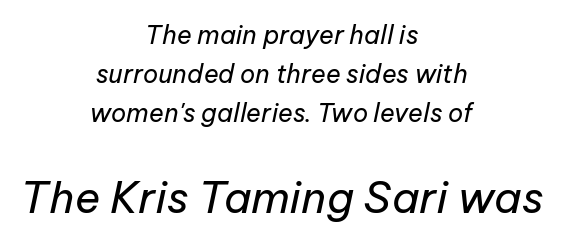
{"italic": "yes", "lean": "right", "slant_degrees": 12, "bold": "no", "weight": "regular", "width": "normal", "stroke_contrast": "low", "x_height": "medium", "monospaced": "no", "underline": "no", "align": "center", "line_spacing": "normal", "line_spacing_ratio": 1.56, "letter_spacing": "normal", "letter_spacing_em": 0.0, "larger_block": "second", "size_ratio": 1.72, "glyph_px": 43}
